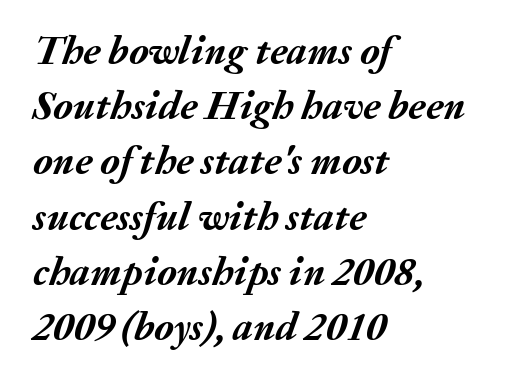
Typeset ragged right — the left edge is the straight one. Do the characters align in a grid? No, the font is proportional. Each row of text sits above clean, open space. Is the letter spacing exaggerated? No — it looks like the ordinary default. The leading is moderate, giving the passage an even texture.
